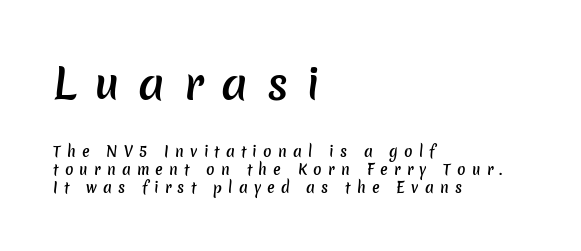
{"serif": "no", "bold": "semi", "weight": "semibold", "width": "normal", "stroke_contrast": "low", "x_height": "medium", "monospaced": "no", "underline": "no", "align": "left", "line_spacing": "normal", "line_spacing_ratio": 1.29, "letter_spacing": "wide", "letter_spacing_em": 0.44, "larger_block": "first", "size_ratio": 3.0, "glyph_px": 42}
